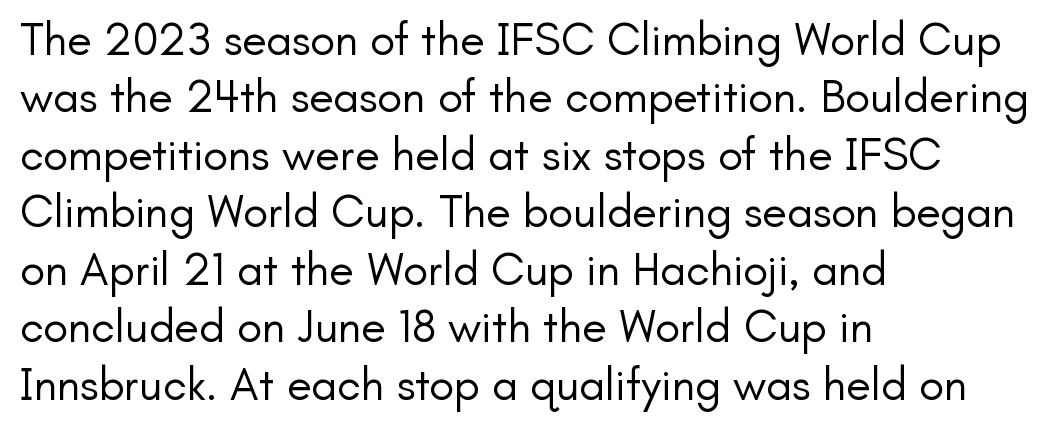
The passage is arranged the way most books set body copy — flush left. Is there any slant? The stems are plumb. Rows of type keep a routine distance in the vertical direction. Anything drawn beneath the words? Only blank space. Each word holds together tightly as a unit, with standard inter-letter gaps.
